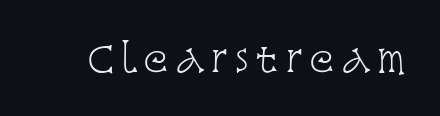
{"serif": "yes", "italic": "no", "bold": "no", "weight": "light", "width": "condensed", "stroke_contrast": "low", "x_height": "large", "monospaced": "no", "underline": "no", "glyph_px": 37}
